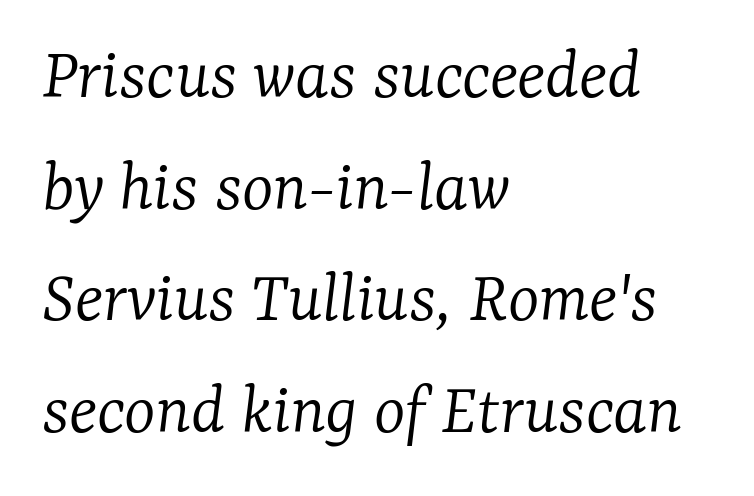
Q: Is the text bold? A: No.
Q: Is the text italic (slanted)? A: Yes, it leans right by about 7 degrees.
Q: Is the typeface a serif or a sans-serif typeface? A: Serif.
Q: Is the text underlined? A: No.
Q: How is the paragraph aligned? A: Left-aligned.
Q: Is the spacing between letters normal or unusually wide? A: Normal.
Q: Is the spacing between lines tight, normal or loose? A: Normal.
Q: Width (condensed, normal, or wide)? A: Normal.
Q: Stroke contrast? A: Low.
Q: x-height? A: Medium.
Q: Monospaced? A: No.
